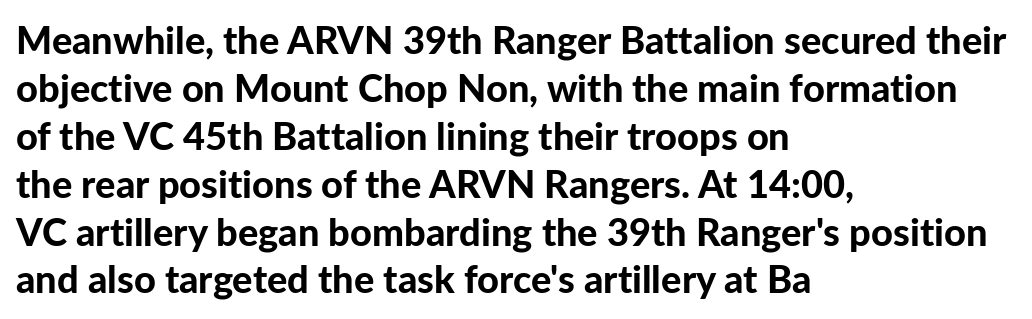
Q: Is the text bold? A: Yes.
Q: Is the text italic (slanted)? A: No, it is upright.
Q: Is the typeface a serif or a sans-serif typeface? A: Sans-serif.
Q: Is the text underlined? A: No.
Q: How is the paragraph aligned? A: Left-aligned.
Q: Is the spacing between letters normal or unusually wide? A: Normal.
Q: Is the spacing between lines tight, normal or loose? A: Normal.
Q: Width (condensed, normal, or wide)? A: Normal.
Q: Stroke contrast? A: Low.
Q: x-height? A: Medium.
Q: Monospaced? A: No.
